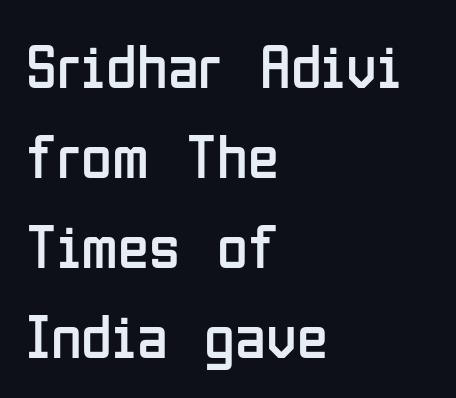
{"serif": "no", "italic": "no", "bold": "no", "weight": "regular", "width": "condensed", "stroke_contrast": "low", "x_height": "medium", "monospaced": "no", "underline": "no", "align": "left", "line_spacing": "normal", "line_spacing_ratio": 1.43, "letter_spacing": "normal", "letter_spacing_em": 0.0, "glyph_px": 63}
